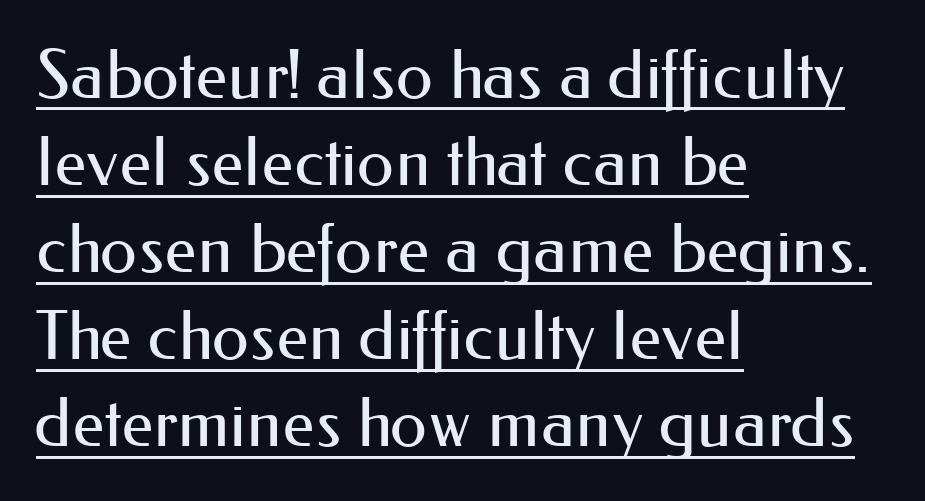
{"serif": "no", "italic": "no", "bold": "no", "weight": "regular", "width": "normal", "stroke_contrast": "medium", "x_height": "small", "monospaced": "no", "underline": "yes", "align": "left", "line_spacing": "normal", "line_spacing_ratio": 1.3, "letter_spacing": "normal", "letter_spacing_em": 0.0, "glyph_px": 67}
